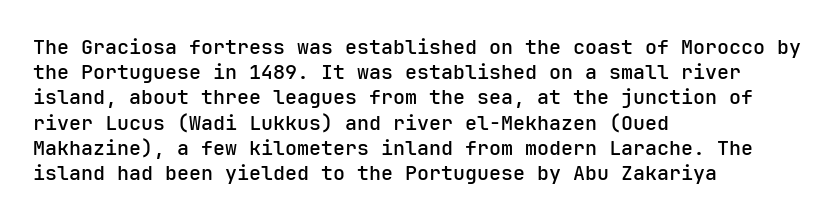
The image shows 20 px text type, upright; set left-aligned, normal line spacing (1.26x), normal letter spacing, not underlined.
